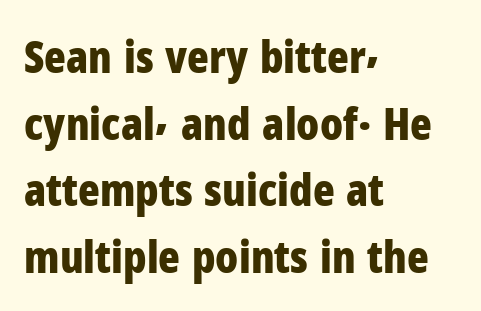
Q: Is the text bold? A: Yes.
Q: Is the text italic (slanted)? A: No, it is upright.
Q: Is the typeface a serif or a sans-serif typeface? A: Sans-serif.
Q: Is the text underlined? A: No.
Q: How is the paragraph aligned? A: Left-aligned.
Q: Is the spacing between letters normal or unusually wide? A: Normal.
Q: Is the spacing between lines tight, normal or loose? A: Normal.
Q: Width (condensed, normal, or wide)? A: Condensed.
Q: Stroke contrast? A: Low.
Q: x-height? A: Medium.
Q: Monospaced? A: No.
